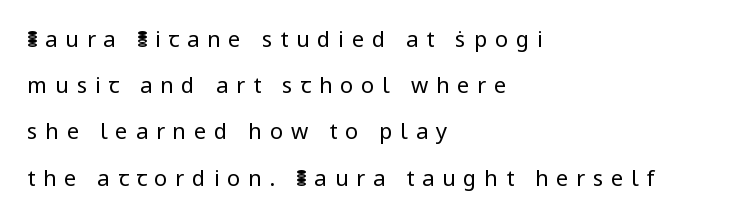
{"italic": "no", "bold": "no", "underline": "no", "align": "left", "line_spacing": "loose", "line_spacing_ratio": 2.1, "letter_spacing": "wide", "letter_spacing_em": 0.35, "glyph_px": 22}
